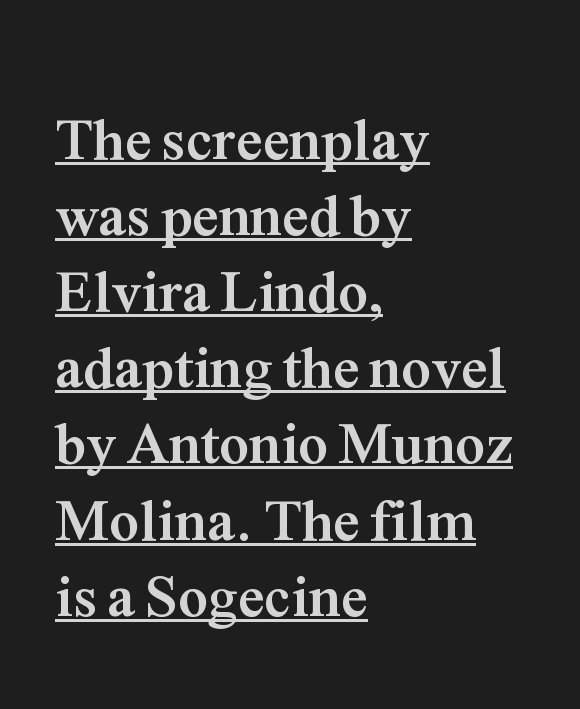
Q: Is the text bold? A: Yes.
Q: Is the text italic (slanted)? A: No, it is upright.
Q: Is the typeface a serif or a sans-serif typeface? A: Serif.
Q: Is the text underlined? A: Yes.
Q: How is the paragraph aligned? A: Left-aligned.
Q: Is the spacing between letters normal or unusually wide? A: Normal.
Q: Is the spacing between lines tight, normal or loose? A: Normal.
Q: Width (condensed, normal, or wide)? A: Normal.
Q: Stroke contrast? A: Medium.
Q: x-height? A: Medium.
Q: Monospaced? A: No.
